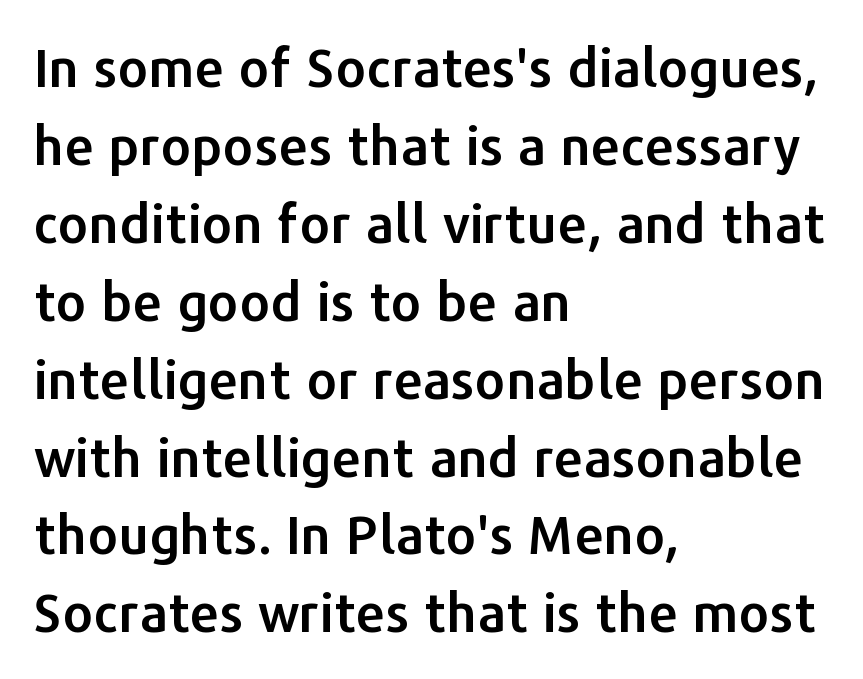
{"serif": "no", "italic": "no", "width": "normal", "stroke_contrast": "low", "x_height": "medium", "monospaced": "no", "underline": "no", "align": "left", "line_spacing": "normal", "line_spacing_ratio": 1.47, "letter_spacing": "normal", "letter_spacing_em": 0.0, "glyph_px": 53}
